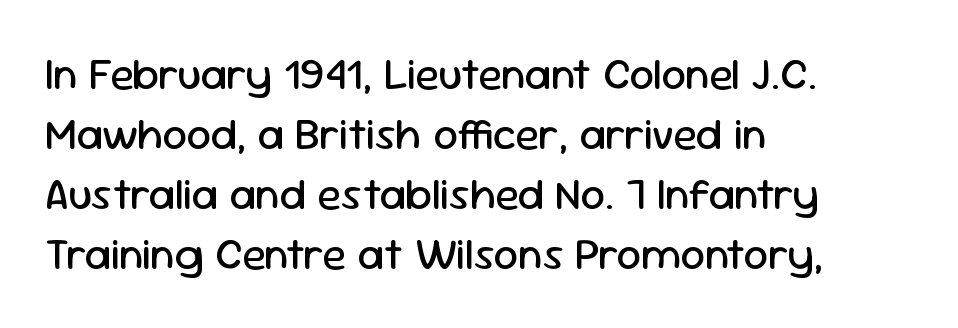
The typeface chosen for these lines omits serifs. The space beneath each line is pristine and unruled. The letterforms sit at book weight or below. Spacing verdict: proportional, widths tailored to each character. Nothing unusual about the tracking: characters are spaced as the font intends.
